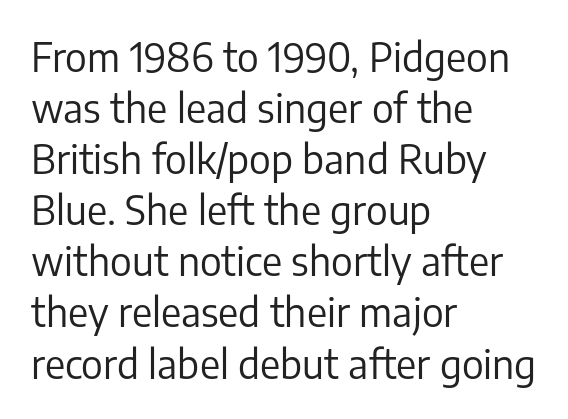
Q: Is the text bold? A: No.
Q: Is the text italic (slanted)? A: No, it is upright.
Q: Is the typeface a serif or a sans-serif typeface? A: Sans-serif.
Q: Is the text underlined? A: No.
Q: How is the paragraph aligned? A: Left-aligned.
Q: Is the spacing between letters normal or unusually wide? A: Normal.
Q: Is the spacing between lines tight, normal or loose? A: Normal.
Q: Width (condensed, normal, or wide)? A: Normal.
Q: Stroke contrast? A: Low.
Q: x-height? A: Medium.
Q: Monospaced? A: No.
